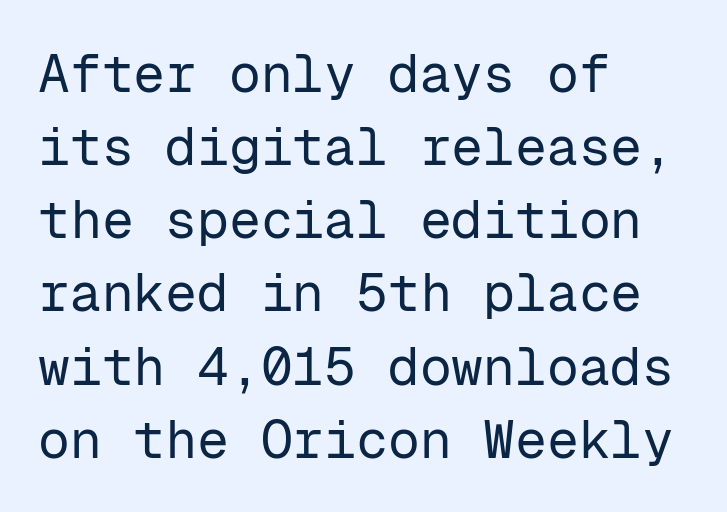
Q: Is the text bold? A: No.
Q: Is the text italic (slanted)? A: No, it is upright.
Q: Is the typeface a serif or a sans-serif typeface? A: Sans-serif.
Q: Is the text underlined? A: No.
Q: How is the paragraph aligned? A: Left-aligned.
Q: Is the spacing between letters normal or unusually wide? A: Normal.
Q: Is the spacing between lines tight, normal or loose? A: Normal.
Q: Width (condensed, normal, or wide)? A: Normal.
Q: Stroke contrast? A: Low.
Q: x-height? A: Medium.
Q: Monospaced? A: Yes.
